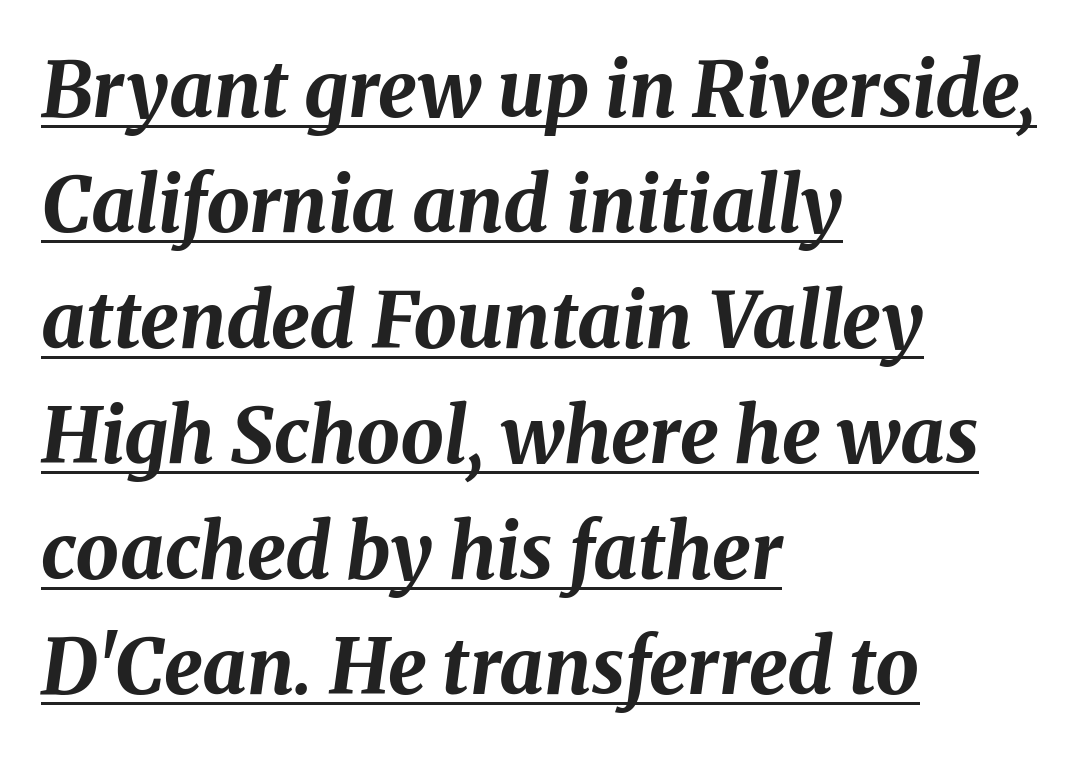
Q: Is the text bold? A: Yes.
Q: Is the text italic (slanted)? A: Yes, it leans right by about 8 degrees.
Q: Is the text underlined? A: Yes.
Q: How is the paragraph aligned? A: Left-aligned.
Q: Is the spacing between letters normal or unusually wide? A: Normal.
Q: Is the spacing between lines tight, normal or loose? A: Normal.
Q: Width (condensed, normal, or wide)? A: Normal.
Q: Stroke contrast? A: Medium.
Q: x-height? A: Medium.
Q: Monospaced? A: No.
